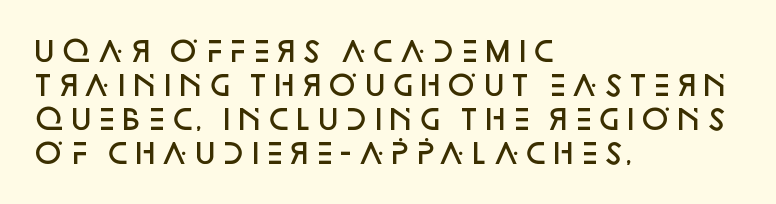
Q: Is the text bold? A: Semi-bold.
Q: Is the text italic (slanted)? A: No, it is upright.
Q: Is the typeface a serif or a sans-serif typeface? A: Sans-serif.
Q: Is the text underlined? A: No.
Q: How is the paragraph aligned? A: Left-aligned.
Q: Is the spacing between letters normal or unusually wide? A: Normal.
Q: Width (condensed, normal, or wide)? A: Normal.
Q: Stroke contrast? A: Low.
Q: x-height? A: Large.
Q: Monospaced? A: No.
